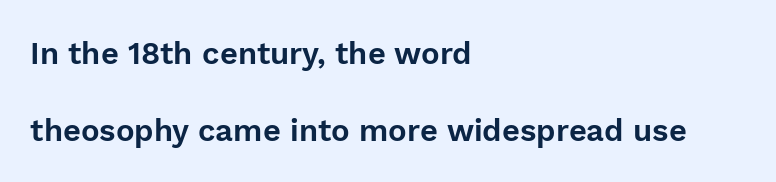
The image shows 31 px sans-serif type, upright; set left-aligned, loose line spacing (2.47x), normal letter spacing, not underlined; low stroke contrast and a medium x-height.
